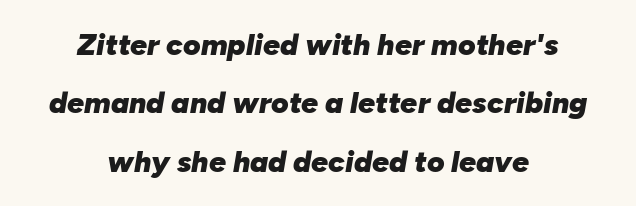
{"italic": "yes", "lean": "right", "slant_degrees": 10, "bold": "yes", "weight": "heavy", "width": "normal", "stroke_contrast": "low", "x_height": "medium", "monospaced": "no", "underline": "no", "align": "center", "line_spacing": "loose", "line_spacing_ratio": 1.95, "letter_spacing": "normal", "letter_spacing_em": 0.0, "glyph_px": 30}
